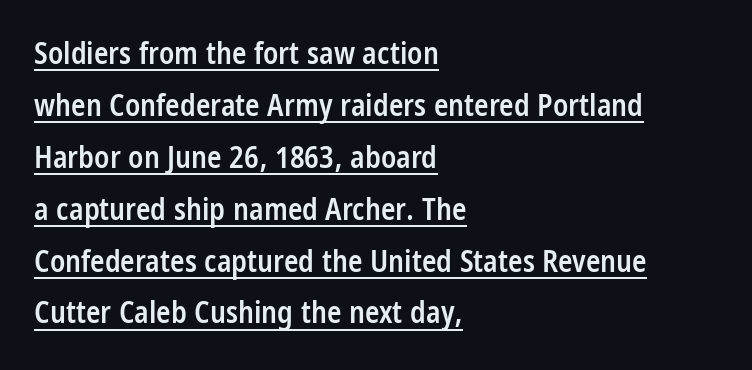
Q: Is the text bold? A: Semi-bold.
Q: Is the text italic (slanted)? A: No, it is upright.
Q: Is the typeface a serif or a sans-serif typeface? A: Sans-serif.
Q: Is the text underlined? A: Yes.
Q: How is the paragraph aligned? A: Left-aligned.
Q: Is the spacing between letters normal or unusually wide? A: Normal.
Q: Width (condensed, normal, or wide)? A: Condensed.
Q: Stroke contrast? A: Low.
Q: x-height? A: Large.
Q: Monospaced? A: No.
